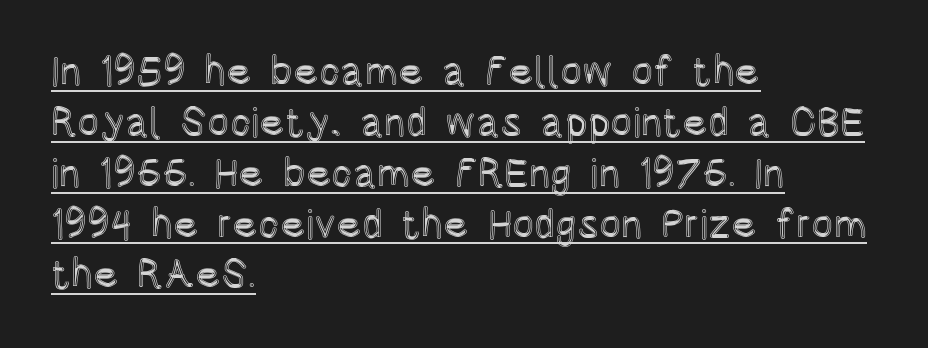
The image shows 41 px condensed type, upright; set left-aligned, line spacing 1.24x, normal letter spacing, underlined; a large x-height.
